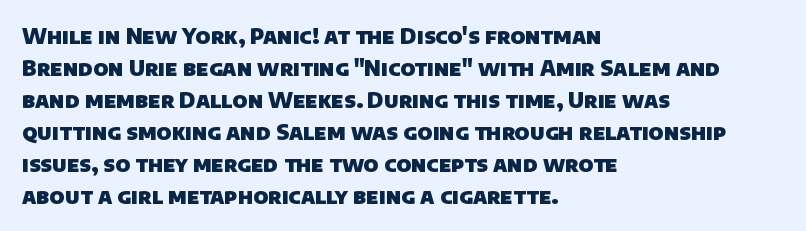
Every row of glyphs begins at an identical x-position on the left. Tracking here is standard; glyphs follow each other at the usual distance. Only glyphs here, with clear space below each row. Summary of vertical rhythm: regular, with standard interline spacing.
